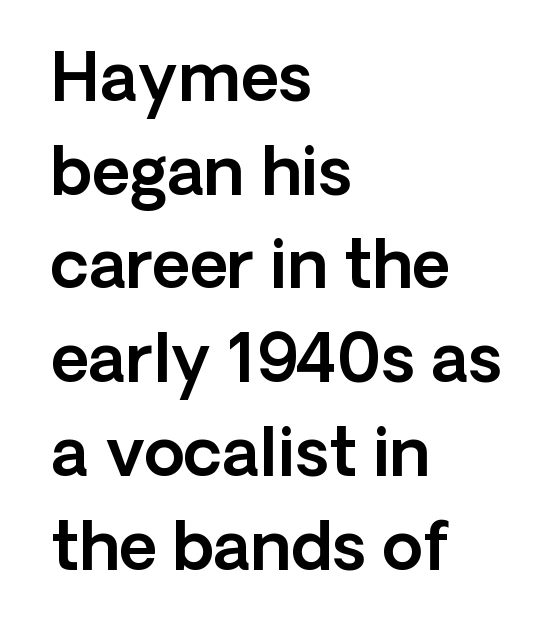
The specimen omits any rule beneath the text block's lines. A sans-serif font was chosen for this passage. The face used here is proportionally spaced, like ordinary book or web type. Do the letters lean? They stand straight. A classic flush-left, rag-right setting is used for this passage. No extra tracking has been applied to these lines.
